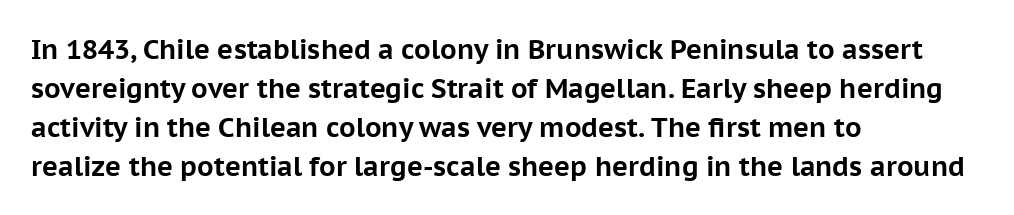
Line starts are locked; line ends wander. On the weight axis this lands at bold, roughly 700. Italic: no, the glyphs are upright roman. Glance below the letters and you will spot only blank space.
